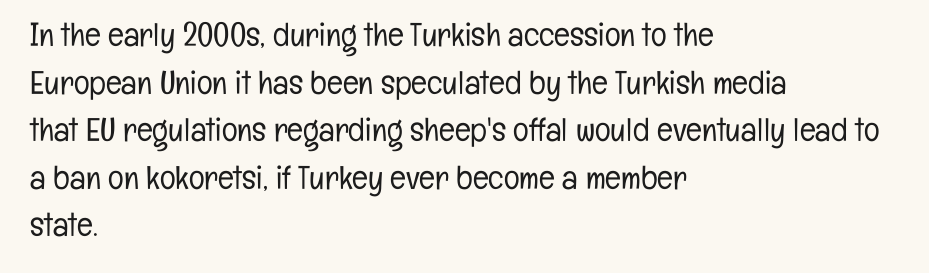
{"serif": "no", "italic": "no", "bold": "no", "weight": "light", "width": "condensed", "stroke_contrast": "low", "x_height": "medium", "monospaced": "no", "underline": "no", "align": "left", "line_spacing": "normal", "line_spacing_ratio": 1.44, "letter_spacing": "normal", "letter_spacing_em": 0.0, "glyph_px": 33}
